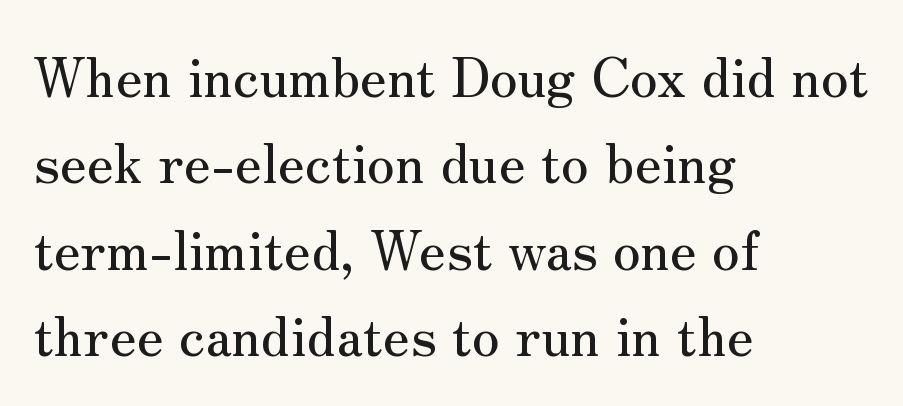
Q: Is the text italic (slanted)? A: No, it is upright.
Q: Is the typeface a serif or a sans-serif typeface? A: Serif.
Q: Is the text underlined? A: No.
Q: How is the paragraph aligned? A: Left-aligned.
Q: Is the spacing between letters normal or unusually wide? A: Normal.
Q: Is the spacing between lines tight, normal or loose? A: Normal.
Q: Width (condensed, normal, or wide)? A: Normal.
Q: Stroke contrast? A: Medium.
Q: x-height? A: Small.
Q: Monospaced? A: No.
